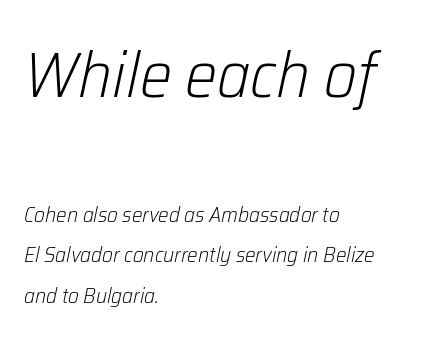
The image shows 64 px light type, italic (leaning right); set left-aligned, loose line spacing (1.92x), normal letter spacing, not underlined; the first (top) block is 3.05x larger; low stroke contrast and a medium x-height.
